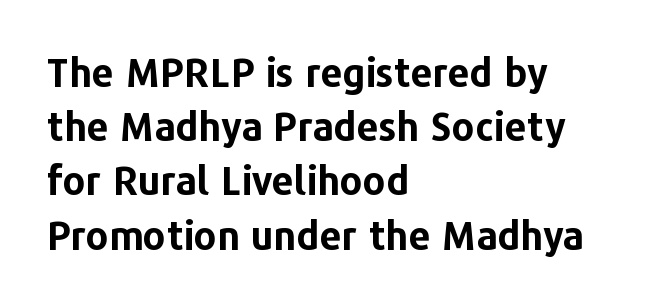
{"serif": "no", "italic": "no", "bold": "yes", "weight": "bold", "width": "normal", "stroke_contrast": "low", "x_height": "medium", "monospaced": "no", "underline": "no", "align": "left", "line_spacing": "normal", "line_spacing_ratio": 1.39, "letter_spacing": "normal", "letter_spacing_em": 0.0, "glyph_px": 39}
